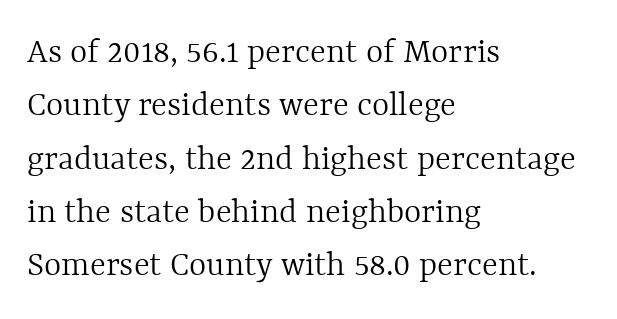
The image shows 37 px light type, upright; set left-aligned, normal line spacing (1.44x), normal letter spacing, not underlined; a medium x-height.
